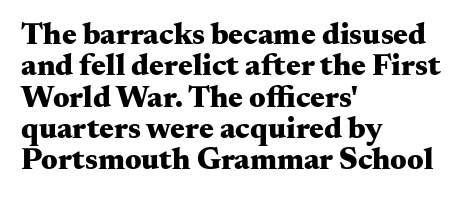
The image shows 31 px heavy, wide serif type, upright; set left-aligned, tight line spacing (1.01x), normal letter spacing, not underlined; medium stroke contrast and a small x-height.
